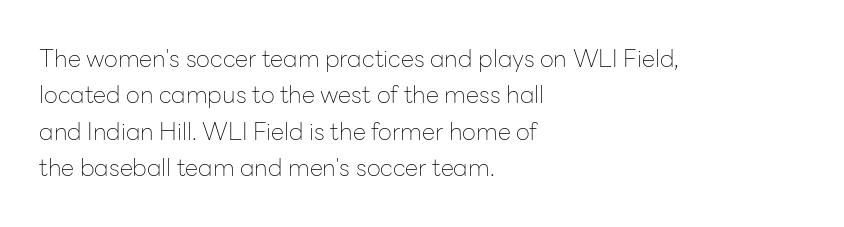
The image shows 24 px text type, upright; set left-aligned, normal line spacing (1.52x), normal letter spacing, not underlined.
